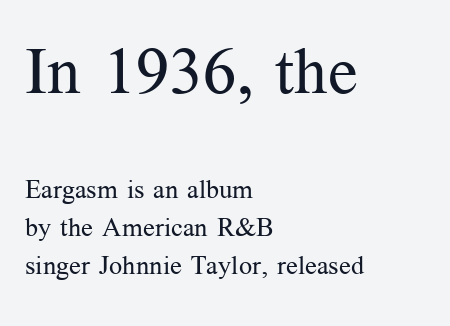
{"serif": "yes", "italic": "no", "bold": "no", "weight": "regular", "width": "normal", "stroke_contrast": "medium", "x_height": "medium", "monospaced": "no", "underline": "no", "align": "left", "line_spacing": "normal", "line_spacing_ratio": 1.45, "letter_spacing": "normal", "letter_spacing_em": 0.0, "larger_block": "first", "size_ratio": 2.5, "glyph_px": 65}
